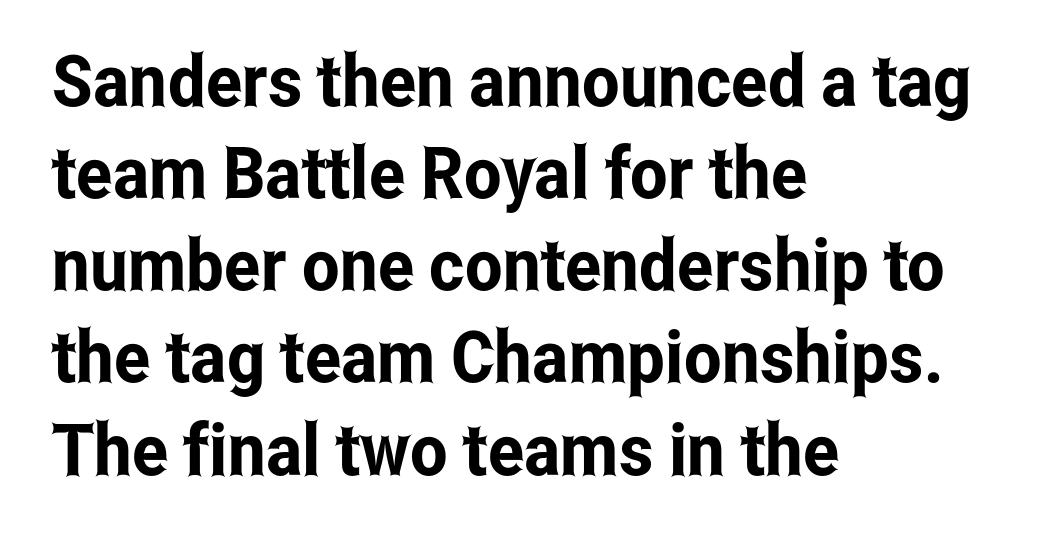
The image shows 72 px condensed sans-serif type, upright; set left-aligned, normal line spacing (1.28x), normal letter spacing, not underlined; low stroke contrast and a medium x-height.
